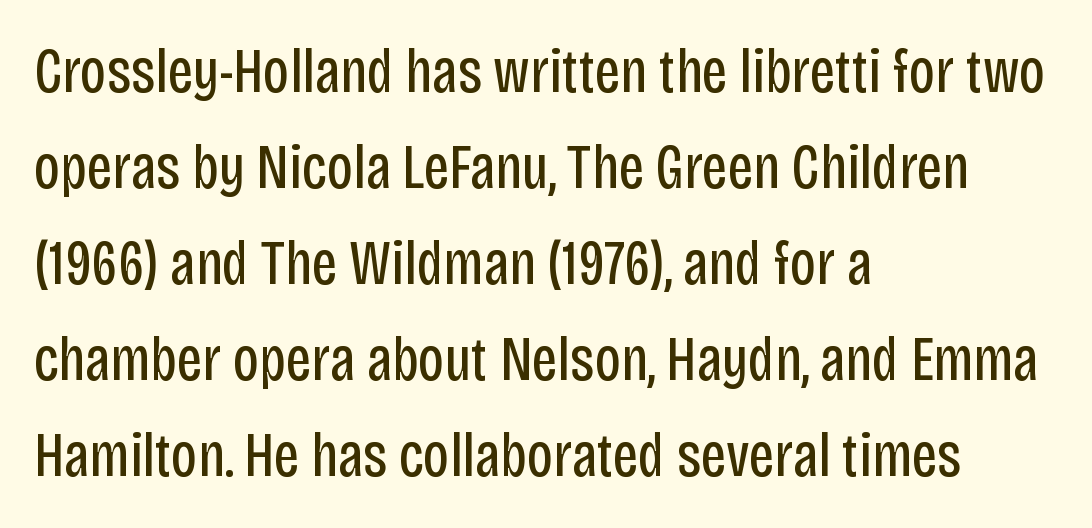
Q: Is the text bold? A: No.
Q: Is the text italic (slanted)? A: No, it is upright.
Q: Is the typeface a serif or a sans-serif typeface? A: Sans-serif.
Q: Is the text underlined? A: No.
Q: How is the paragraph aligned? A: Left-aligned.
Q: Is the spacing between letters normal or unusually wide? A: Normal.
Q: Is the spacing between lines tight, normal or loose? A: Normal.
Q: Width (condensed, normal, or wide)? A: Condensed.
Q: Stroke contrast? A: Low.
Q: x-height? A: Large.
Q: Monospaced? A: No.
